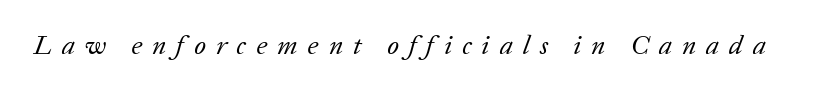
{"italic": "yes", "lean": "right", "slant_degrees": 20, "bold": "no", "underline": "no", "letter_spacing": "wide", "letter_spacing_em": 0.37, "glyph_px": 27}
